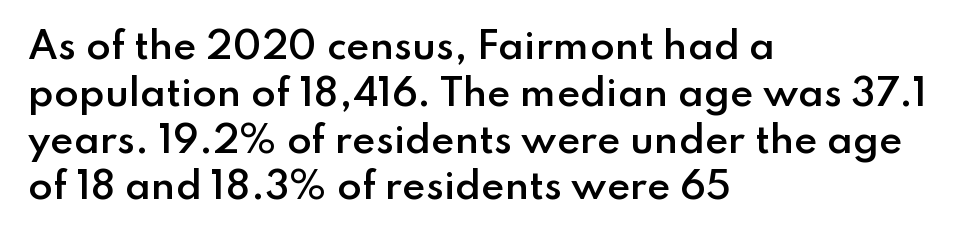
Q: Is the text bold? A: Semi-bold.
Q: Is the text italic (slanted)? A: No, it is upright.
Q: Is the typeface a serif or a sans-serif typeface? A: Sans-serif.
Q: Is the text underlined? A: No.
Q: How is the paragraph aligned? A: Left-aligned.
Q: Is the spacing between letters normal or unusually wide? A: Normal.
Q: Is the spacing between lines tight, normal or loose? A: Normal.
Q: Width (condensed, normal, or wide)? A: Normal.
Q: Stroke contrast? A: Low.
Q: x-height? A: Small.
Q: Monospaced? A: No.
